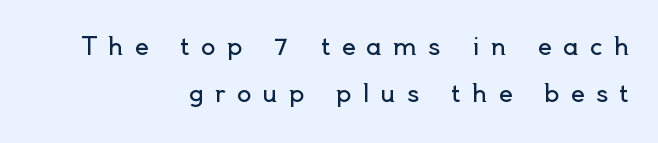
Clear beneath every line of the passage. These lines have a slow, spaced-out rhythm from letter to letter. These lines were composed using upright roman letters. Leading: increased. Counters stay open thanks to moderate or lighter strokes. Every row of glyphs terminates at an identical x-position on the right.
